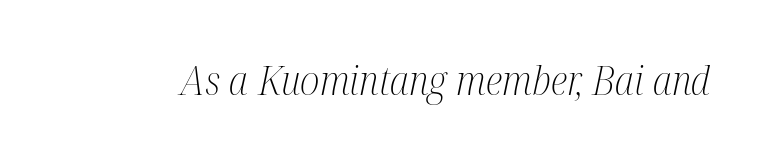
The image shows 40 px light, condensed serif type, italic (leaning right); set normal letter spacing, not underlined; medium stroke contrast and a medium x-height.
